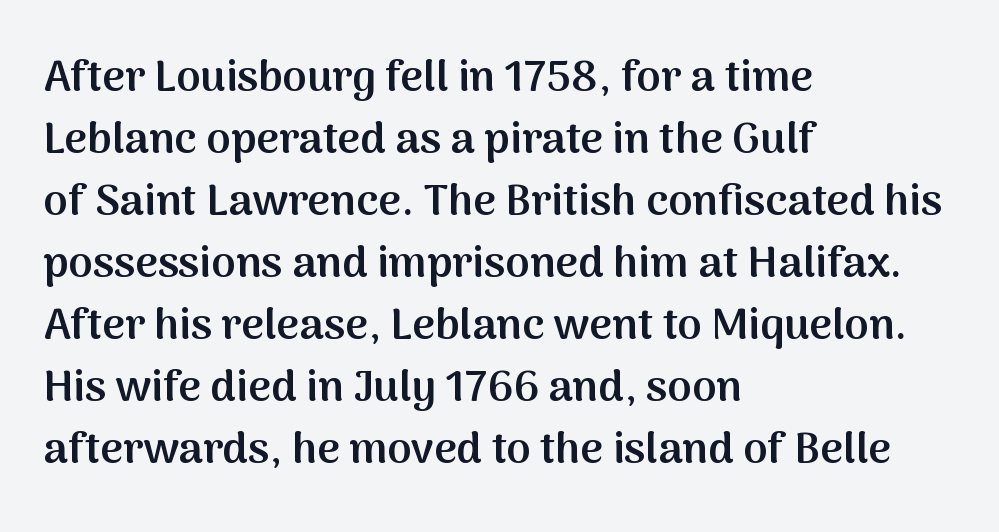
The image shows 44 px semibold sans-serif type, upright; set left-aligned, normal line spacing (1.41x), normal letter spacing, not underlined; medium stroke contrast and a medium x-height.
